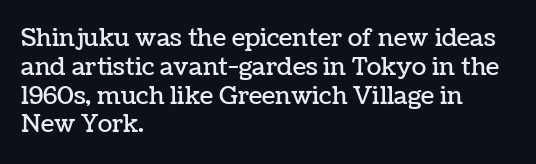
Q: Is the text italic (slanted)? A: No, it is upright.
Q: Is the text underlined? A: No.
Q: How is the paragraph aligned? A: Left-aligned.
Q: Is the spacing between letters normal or unusually wide? A: Normal.
